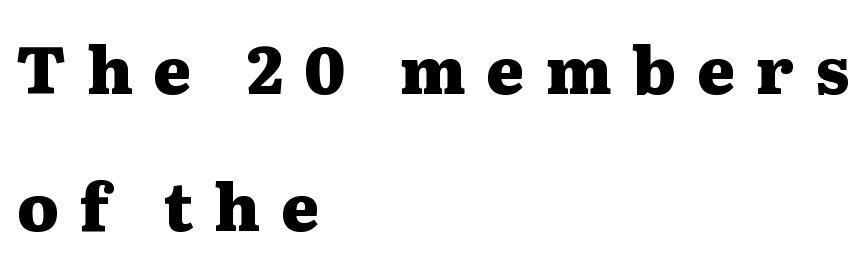
Q: Is the text bold? A: Yes.
Q: Is the text italic (slanted)? A: No, it is upright.
Q: Is the typeface a serif or a sans-serif typeface? A: Serif.
Q: Is the text underlined? A: No.
Q: How is the paragraph aligned? A: Left-aligned.
Q: Is the spacing between letters normal or unusually wide? A: Unusually wide.
Q: Is the spacing between lines tight, normal or loose? A: Loose.
Q: Width (condensed, normal, or wide)? A: Wide.
Q: Stroke contrast? A: Medium.
Q: x-height? A: Medium.
Q: Monospaced? A: No.
